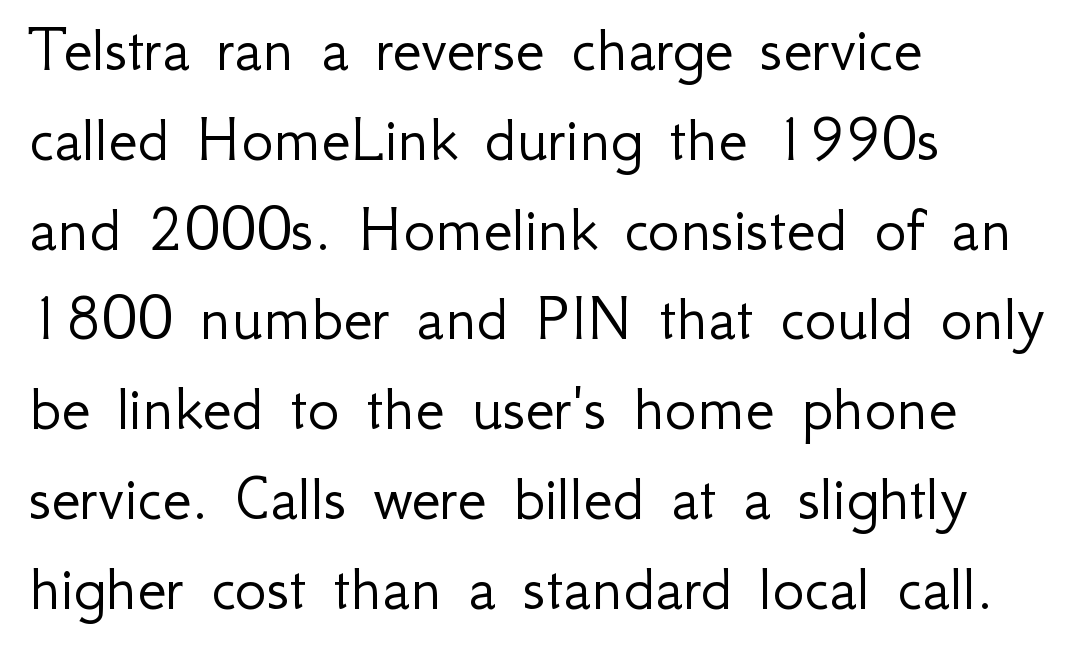
The image shows 67 px light sans-serif type, upright; set left-aligned, normal line spacing (1.34x), normal letter spacing, not underlined; low stroke contrast and a small x-height.
